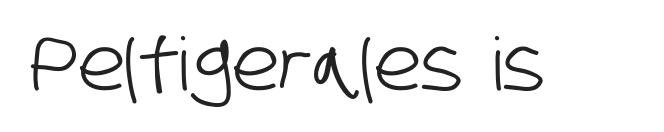
The image shows 73 px condensed sans-serif type; set normal letter spacing, not underlined; low stroke contrast and a large x-height.
